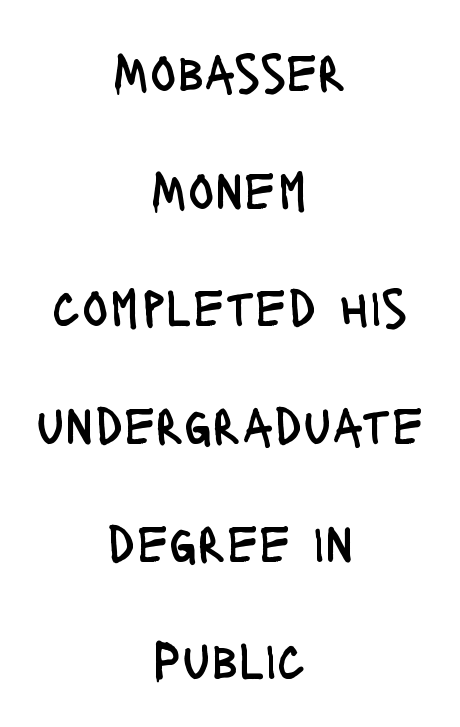
Vertical strokes here are truly vertical. These lines are composed in type without serifs. Students, observe: this is what heavily led, spacious text looks like. The rag falls on both sides of this text block equally. The tracking reads as untouched default to a designer's eye.
